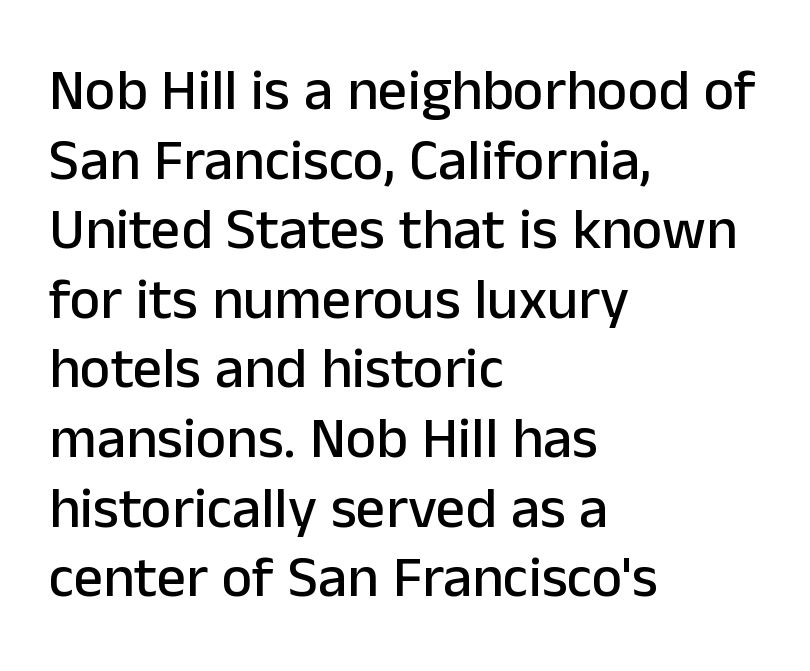
The zone under the glyphs is completely vacant. The passage shown is typed in a proportional face where columns would drift. Nobody touched the tracking dial on this one. Each line starts at the same left margin while the right side varies. Unlike a traditional serif, this face leaves its strokes unadorned. Characters remain perfectly vertical along every line.
